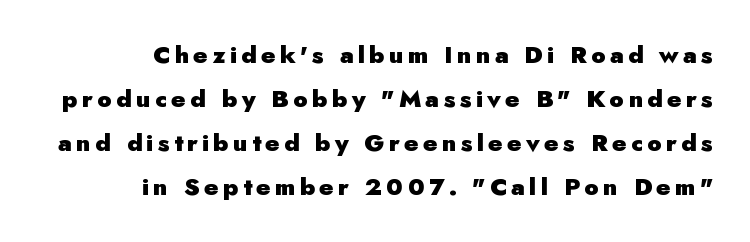
Strong, thick strokes mark this as bold type. The ragged edge is on the left, which tells us the setting is flush right. Check under the words: just untouched page. Quick note: not italic, upright.
